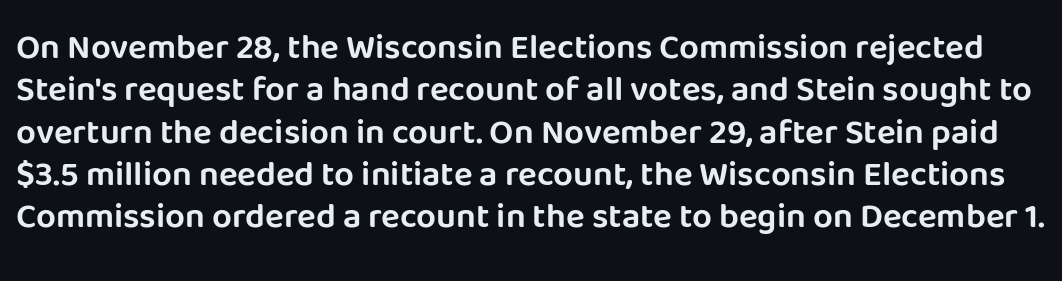
The image shows 35 px sans-serif type, upright; set line spacing 1.21x, normal letter spacing, not underlined; low stroke contrast and a large x-height.
